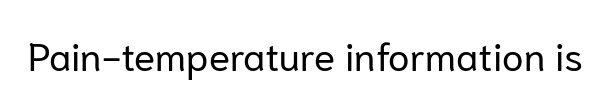
The image shows 39 px regular-weight sans-serif type, upright; set normal letter spacing, not underlined; low stroke contrast and a medium x-height.
